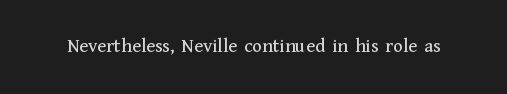
Q: Is the text italic (slanted)? A: No, it is upright.
Q: Is the text underlined? A: No.
Q: Is the spacing between letters normal or unusually wide? A: Normal.
